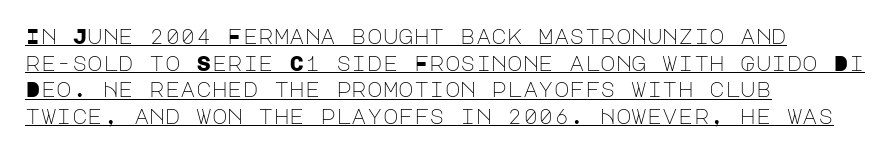
Is the letter spacing exaggerated? No — it looks like the ordinary default. This sample uses an upright cut, with every glyph sitting square on the baseline. Notice how descenders clear the ascenders below comfortably — that's standard leading. Layout note: lines flush left.
